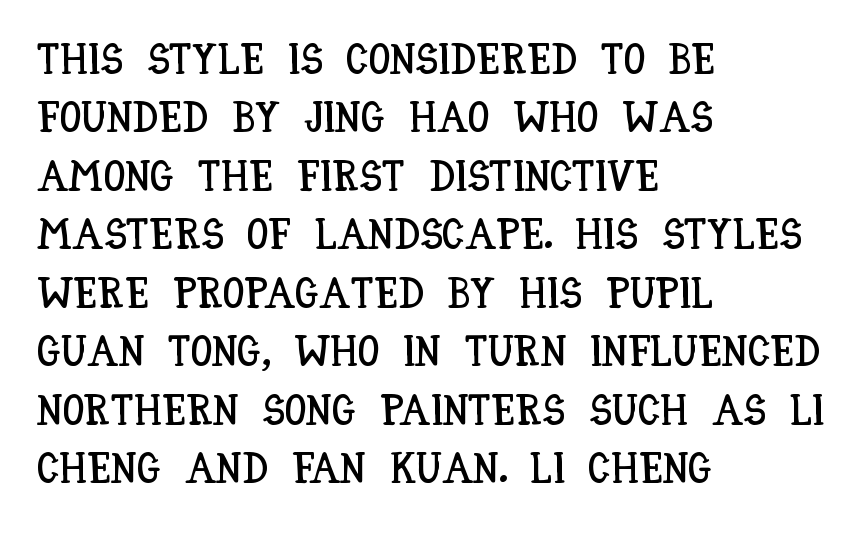
The image shows 43 px condensed type, upright; set left-aligned, normal line spacing (1.36x), normal letter spacing, not underlined; low stroke contrast and a large x-height.
